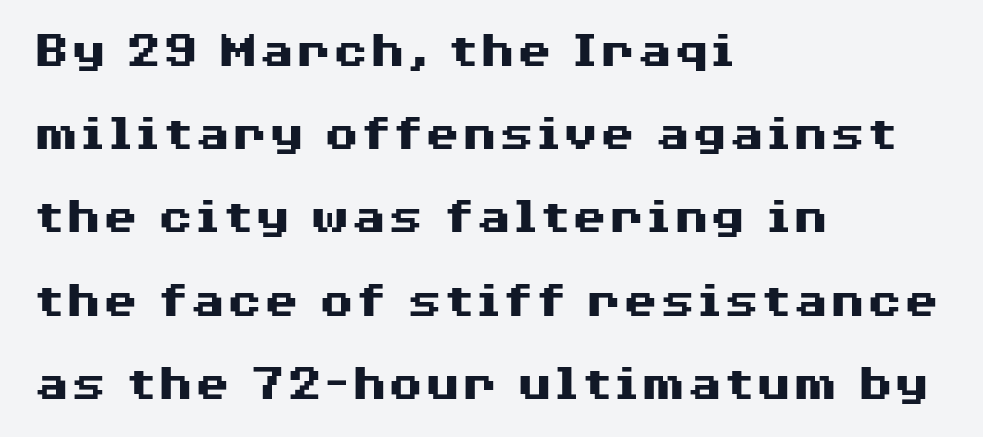
The face used here is proportionally spaced, like ordinary book or web type. Set as a true bold cut, around the 700 mark. In terms of letterspacing, this is plain default setting. Glance below the letters and you will spot only blank space. The rendering anchors every line to the left-hand side. Normally led — the rows are evenly, conventionally spaced.
